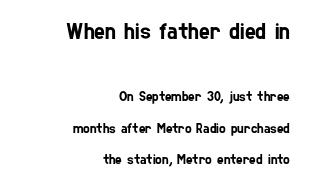
{"underline": "no", "align": "right", "line_spacing": "loose", "line_spacing_ratio": 2.22, "letter_spacing": "normal", "letter_spacing_em": 0.0, "larger_block": "first", "size_ratio": 1.64, "glyph_px": 23}
